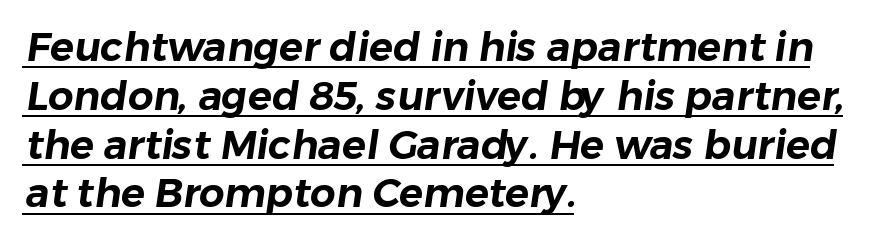
Q: Is the typeface a serif or a sans-serif typeface? A: Sans-serif.
Q: Is the text underlined? A: Yes.
Q: How is the paragraph aligned? A: Left-aligned.
Q: Is the spacing between letters normal or unusually wide? A: Normal.
Q: Width (condensed, normal, or wide)? A: Normal.
Q: Stroke contrast? A: Low.
Q: x-height? A: Medium.
Q: Monospaced? A: No.
